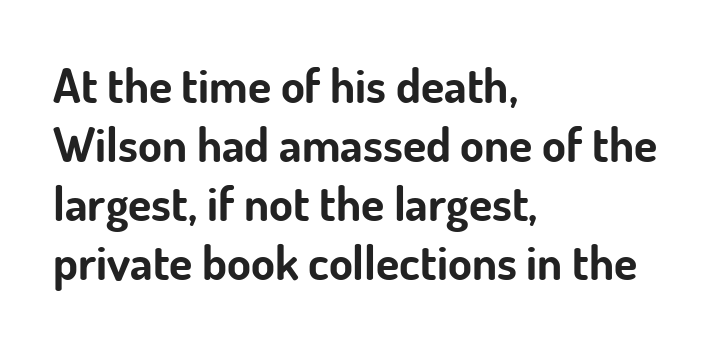
Here the glyphs are tracked normally, forming tight word shapes. The rendering anchors every line to the left-hand side. Rendered with straight, roman letterforms. The rendering uses natural spacing where letterforms have individual widths. Letters rest on an invisible, unmarked baseline.
